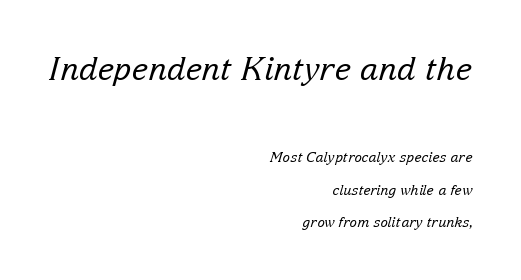
The image shows 32 px regular-weight serif type, italic (leaning right); set right-aligned, loose line spacing (2.33x), normal letter spacing, not underlined; the first (top) block is 2.29x larger; low stroke contrast and a medium x-height.
